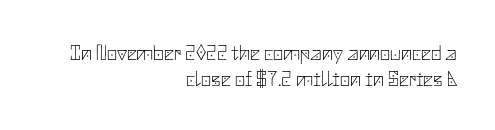
The image shows 22 px text type, upright; set right-aligned, line spacing 1.19x, normal letter spacing, not underlined.
